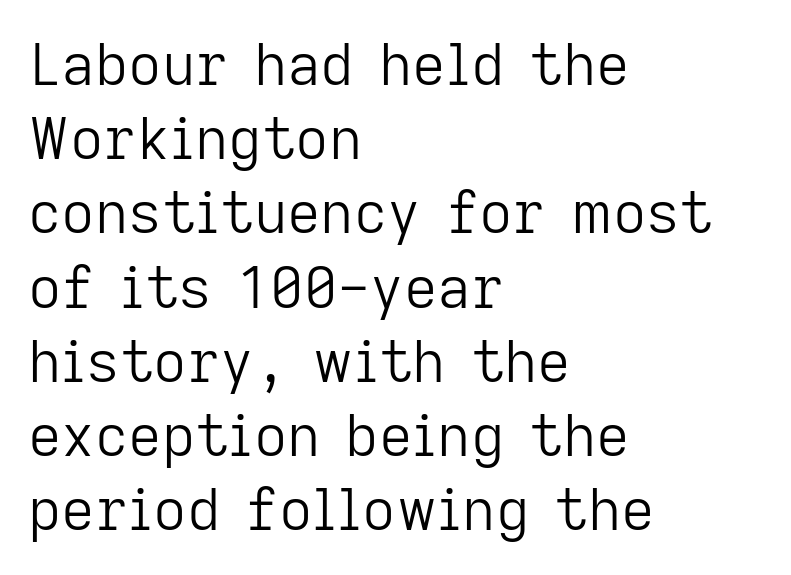
{"serif": "no", "italic": "no", "bold": "no", "weight": "light", "width": "normal", "stroke_contrast": "low", "x_height": "medium", "monospaced": "no", "underline": "no", "align": "left", "line_spacing": "normal", "line_spacing_ratio": 1.28, "letter_spacing": "normal", "letter_spacing_em": 0.0, "glyph_px": 58}
